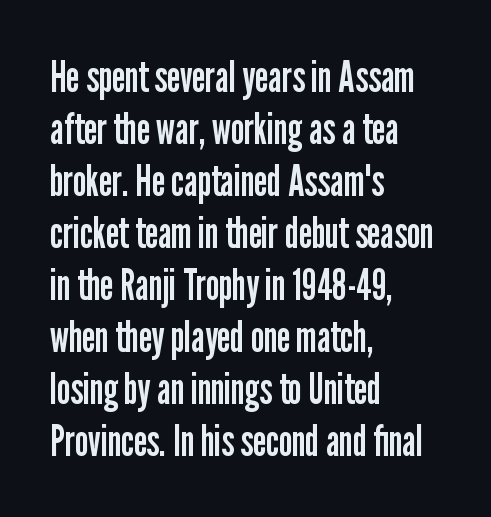
Q: Is the text bold? A: No.
Q: Is the text italic (slanted)? A: No, it is upright.
Q: Is the typeface a serif or a sans-serif typeface? A: Sans-serif.
Q: Is the text underlined? A: No.
Q: How is the paragraph aligned? A: Left-aligned.
Q: Is the spacing between letters normal or unusually wide? A: Normal.
Q: Width (condensed, normal, or wide)? A: Condensed.
Q: Stroke contrast? A: Low.
Q: x-height? A: Medium.
Q: Monospaced? A: No.
